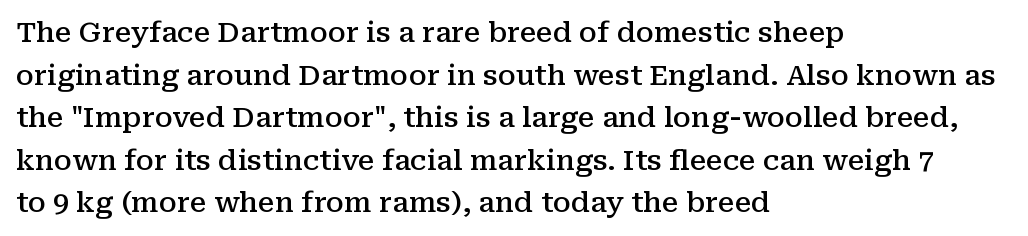
{"serif": "yes", "italic": "no", "bold": "semi", "weight": "semibold", "width": "normal", "stroke_contrast": "medium", "x_height": "medium", "monospaced": "no", "underline": "no", "align": "left", "line_spacing": "normal", "line_spacing_ratio": 1.52, "letter_spacing": "normal", "letter_spacing_em": 0.0, "glyph_px": 28}
